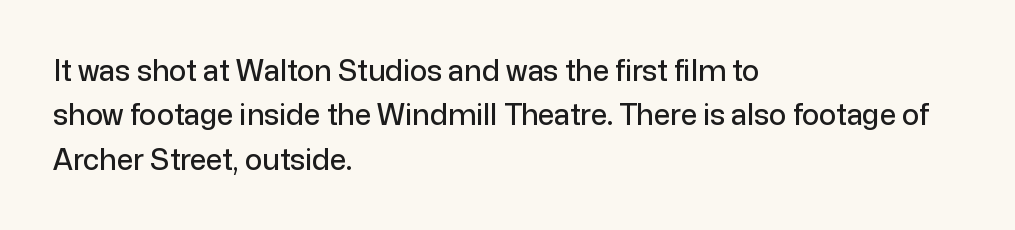
Q: Is the text italic (slanted)? A: No, it is upright.
Q: Is the typeface a serif or a sans-serif typeface? A: Sans-serif.
Q: Is the text underlined? A: No.
Q: How is the paragraph aligned? A: Left-aligned.
Q: Is the spacing between letters normal or unusually wide? A: Normal.
Q: Is the spacing between lines tight, normal or loose? A: Normal.
Q: Width (condensed, normal, or wide)? A: Normal.
Q: Stroke contrast? A: Low.
Q: x-height? A: Medium.
Q: Monospaced? A: No.
